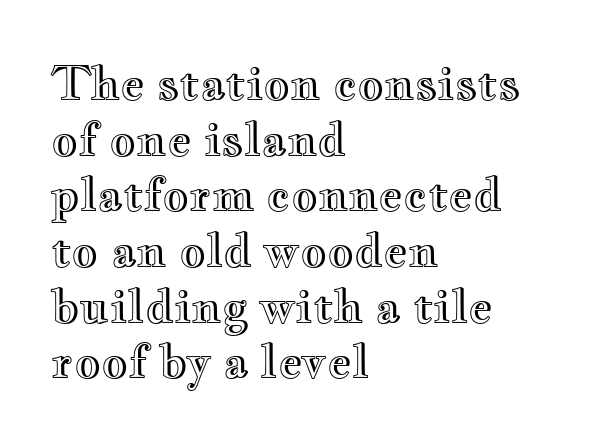
Q: Is the text italic (slanted)? A: No, it is upright.
Q: Is the text underlined? A: No.
Q: How is the paragraph aligned? A: Left-aligned.
Q: Is the spacing between letters normal or unusually wide? A: Normal.
Q: Width (condensed, normal, or wide)? A: Wide.
Q: x-height? A: Small.
Q: Monospaced? A: No.
